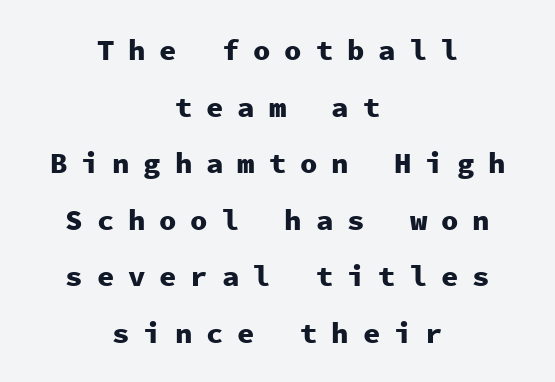
Q: Is the text bold? A: Yes.
Q: Is the text italic (slanted)? A: No, it is upright.
Q: Is the typeface a serif or a sans-serif typeface? A: Sans-serif.
Q: Is the text underlined? A: No.
Q: How is the paragraph aligned? A: Centered.
Q: Is the spacing between letters normal or unusually wide? A: Unusually wide.
Q: Is the spacing between lines tight, normal or loose? A: Loose.
Q: Width (condensed, normal, or wide)? A: Normal.
Q: Stroke contrast? A: Low.
Q: x-height? A: Medium.
Q: Monospaced? A: Yes.
